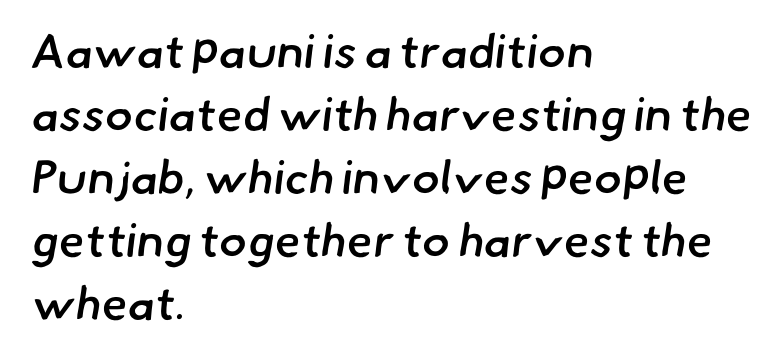
{"serif": "no", "bold": "semi", "weight": "semibold", "width": "normal", "stroke_contrast": "low", "x_height": "small", "monospaced": "no", "underline": "no", "align": "left", "line_spacing": "normal", "line_spacing_ratio": 1.34, "letter_spacing": "normal", "letter_spacing_em": 0.0, "glyph_px": 47}
